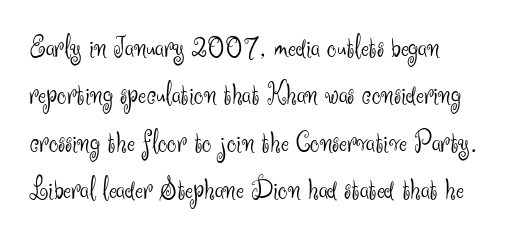
Words appear dense and cohesive because spacing is normal. Unbolded letterforms with no extra heft. The passage shown stacks its lines at a standard gap. Every character sits straight up, as roman type does. Do the characters align in a grid? No, the font is proportional.
